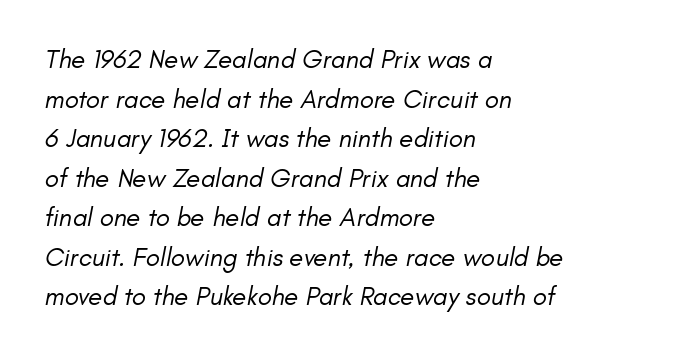
The image shows 26 px text type, italic (leaning right); set left-aligned, normal line spacing (1.52x), normal letter spacing, not underlined.
